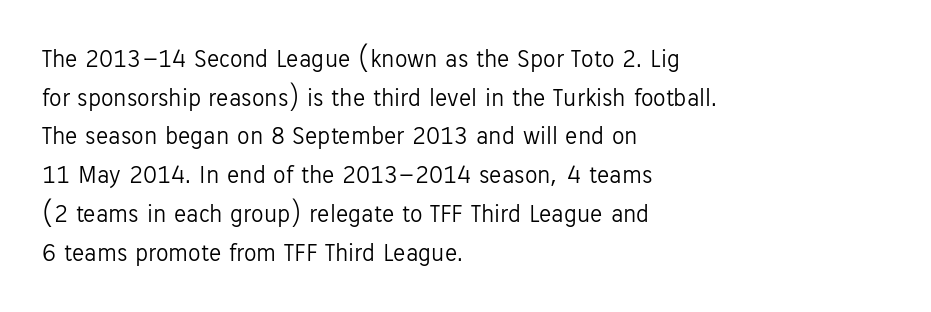
Notice how descenders clear the ascenders below comfortably — that's standard leading. Posture: vertical. Letter spacing: default. This rendering uses left alignment, leaving the right contour irregular.
